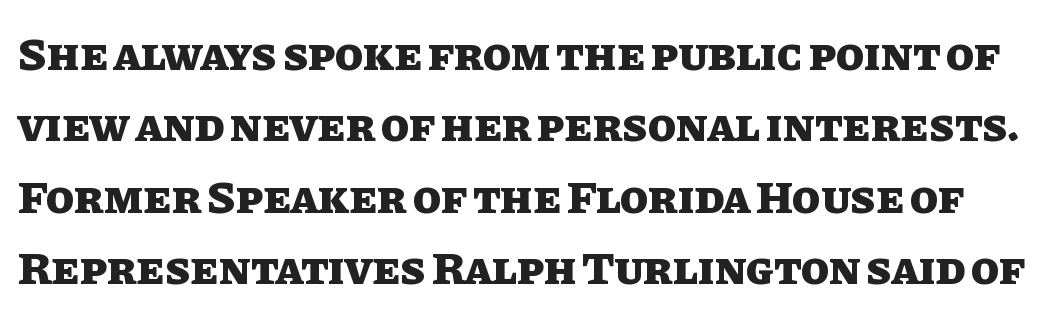
{"italic": "no", "bold": "yes", "weight": "heavy", "width": "normal", "stroke_contrast": "low", "x_height": "large", "monospaced": "no", "underline": "no", "line_spacing": "normal", "line_spacing_ratio": 1.55, "letter_spacing": "normal", "letter_spacing_em": 0.0, "glyph_px": 46}
